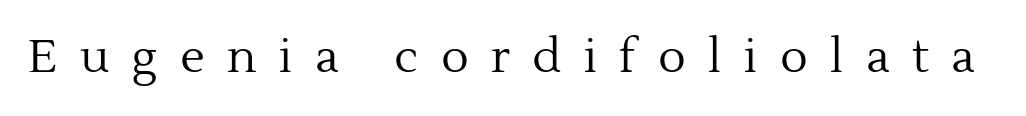
This rendering features lettering with no underline. This sample has the flowing, uneven cadence of proportional lettering. The axis of the letterforms is exactly vertical. Between one letter and the next there's a generous, obvious gap. Unbolded letterforms with no extra heft.
